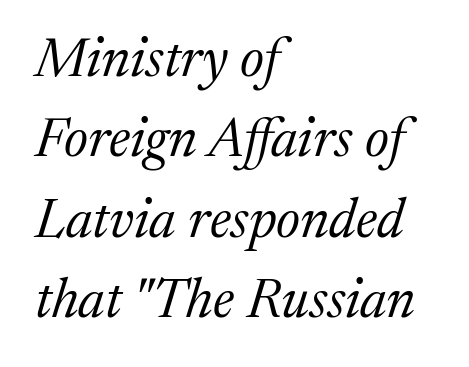
Q: Is the text bold? A: No.
Q: Is the text italic (slanted)? A: Yes, it leans right by about 17 degrees.
Q: Is the typeface a serif or a sans-serif typeface? A: Serif.
Q: Is the text underlined? A: No.
Q: How is the paragraph aligned? A: Left-aligned.
Q: Is the spacing between letters normal or unusually wide? A: Normal.
Q: Is the spacing between lines tight, normal or loose? A: Normal.
Q: Width (condensed, normal, or wide)? A: Normal.
Q: Stroke contrast? A: Medium.
Q: x-height? A: Medium.
Q: Monospaced? A: No.
